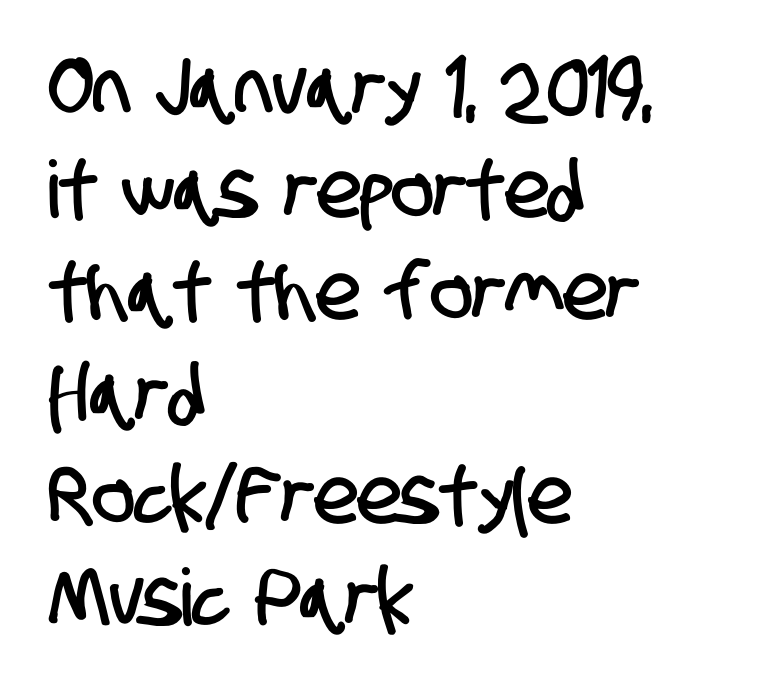
{"serif": "no", "width": "condensed", "stroke_contrast": "low", "x_height": "large", "monospaced": "no", "underline": "no", "align": "left", "line_spacing": "normal", "line_spacing_ratio": 1.29, "letter_spacing": "normal", "letter_spacing_em": 0.0, "glyph_px": 79}
